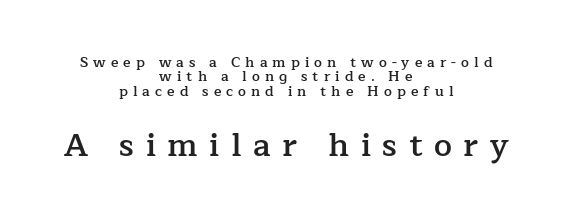
The typesetter chose a symmetrical, centered arrangement here. These lines are rendered in a variable-pitch font. The later block is typeset at a bigger size than the earlier block. Stroke terminals: seriffed. How heavy is the stroke? Medium-heavy — a semibold, shy of bold.
